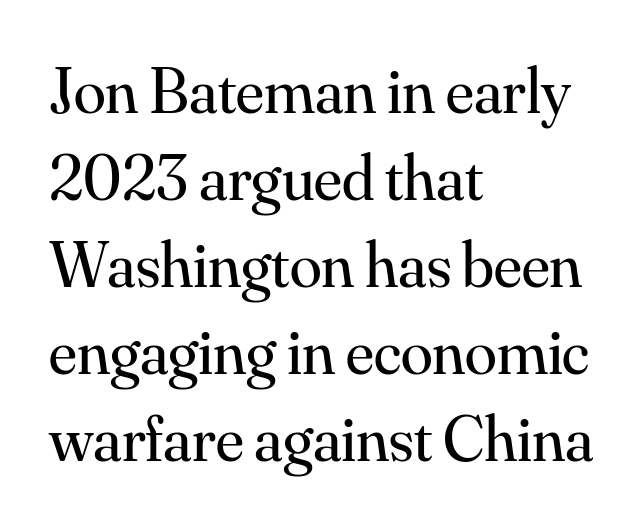
{"serif": "yes", "italic": "no", "bold": "no", "weight": "regular", "width": "normal", "stroke_contrast": "medium", "x_height": "small", "monospaced": "no", "underline": "no", "align": "left", "line_spacing": "normal", "line_spacing_ratio": 1.34, "letter_spacing": "normal", "letter_spacing_em": 0.0, "glyph_px": 65}
